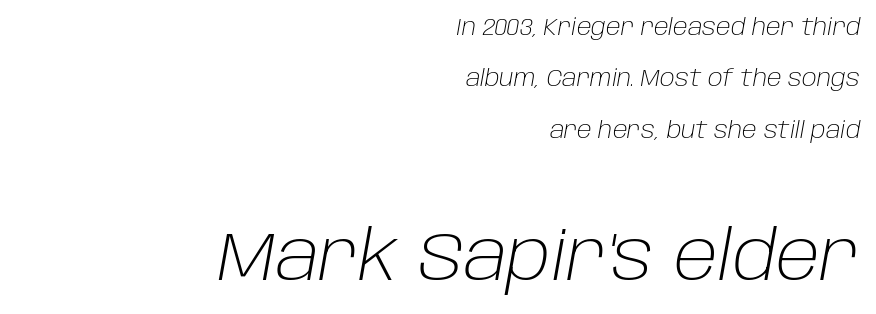
The image shows 69 px light type, italic (leaning right); set right-aligned, loose line spacing (2.23x), normal letter spacing, not underlined; the second (bottom) block is 3.0x larger; low stroke contrast and a large x-height.
